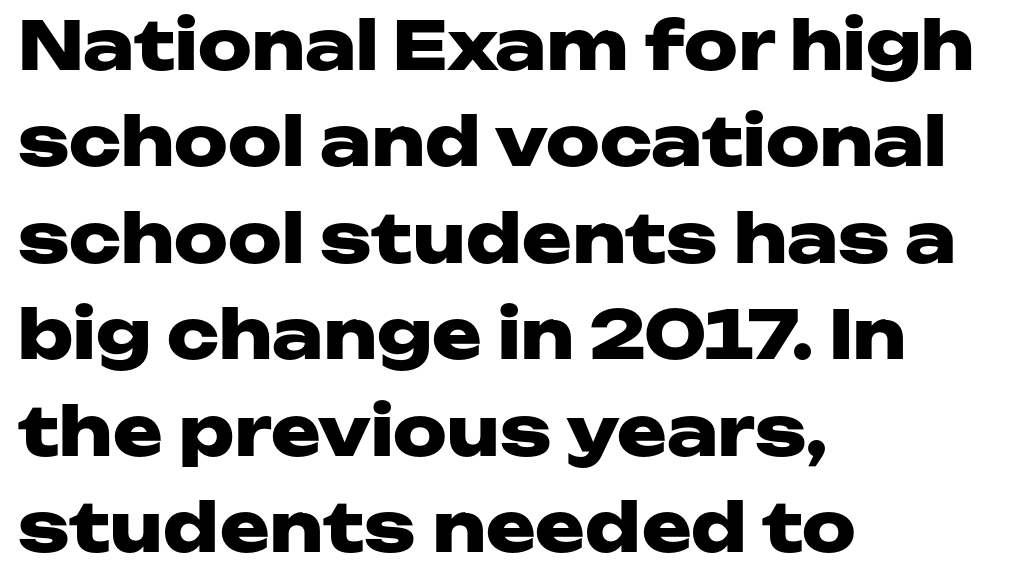
Q: Is the text bold? A: Yes.
Q: Is the text italic (slanted)? A: No, it is upright.
Q: Is the typeface a serif or a sans-serif typeface? A: Sans-serif.
Q: Is the text underlined? A: No.
Q: How is the paragraph aligned? A: Left-aligned.
Q: Is the spacing between letters normal or unusually wide? A: Normal.
Q: Is the spacing between lines tight, normal or loose? A: Normal.
Q: Width (condensed, normal, or wide)? A: Wide.
Q: Stroke contrast? A: Low.
Q: x-height? A: Medium.
Q: Monospaced? A: No.
